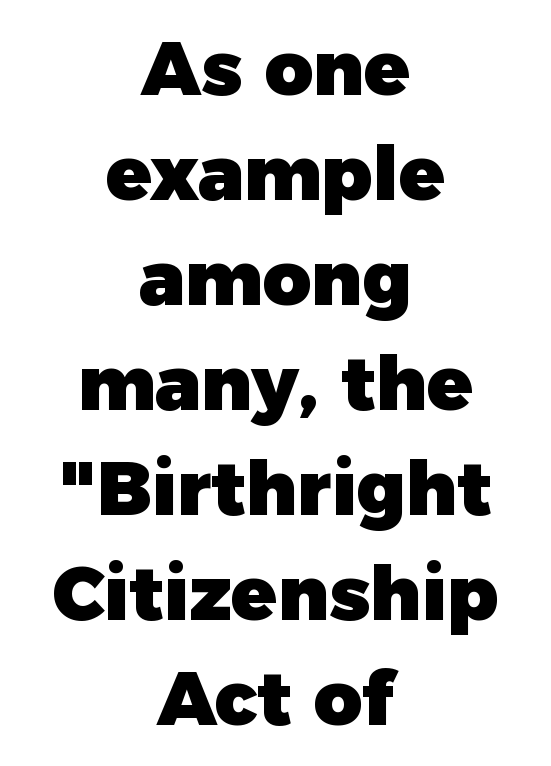
Leading: standard. The setting favours the middle, as headings and verse often do. The specimen reads as upright at a glance. The strokes are fattened all the way to bold. The letters advance in unequal steps, a hallmark of proportional type.
